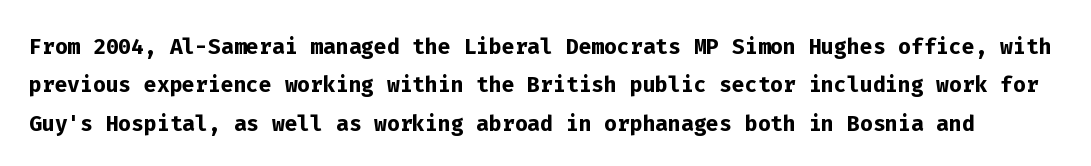
Q: Is the text bold? A: Yes.
Q: Is the text italic (slanted)? A: No, it is upright.
Q: Is the typeface a serif or a sans-serif typeface? A: Sans-serif.
Q: Is the text underlined? A: No.
Q: Is the spacing between letters normal or unusually wide? A: Normal.
Q: Is the spacing between lines tight, normal or loose? A: Normal.
Q: Width (condensed, normal, or wide)? A: Normal.
Q: Stroke contrast? A: Low.
Q: x-height? A: Medium.
Q: Monospaced? A: Yes.
